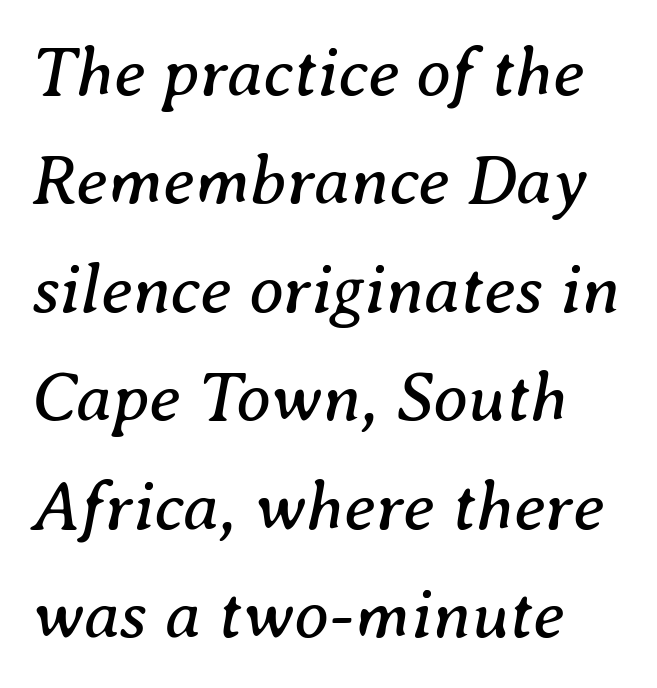
Q: Is the text bold? A: No.
Q: Is the text italic (slanted)? A: Yes, it leans right by about 8 degrees.
Q: Is the typeface a serif or a sans-serif typeface? A: Serif.
Q: Is the text underlined? A: No.
Q: How is the paragraph aligned? A: Left-aligned.
Q: Is the spacing between letters normal or unusually wide? A: Normal.
Q: Is the spacing between lines tight, normal or loose? A: Normal.
Q: Width (condensed, normal, or wide)? A: Normal.
Q: Stroke contrast? A: Medium.
Q: x-height? A: Medium.
Q: Monospaced? A: No.
